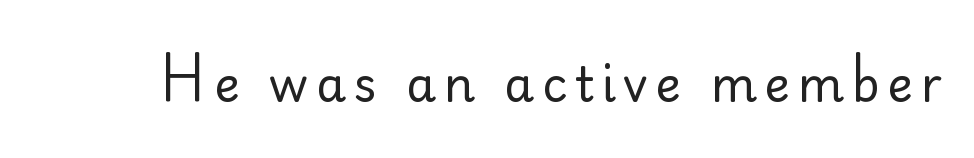
The foot of each line stays bare and open. Nothing sits at the stroke ends, so this counts as sans-serif. Nope, not italic — everything's standing straight. Ink coverage per letter is moderate at most. Proportional: the letters do not fall into vertical columns.
